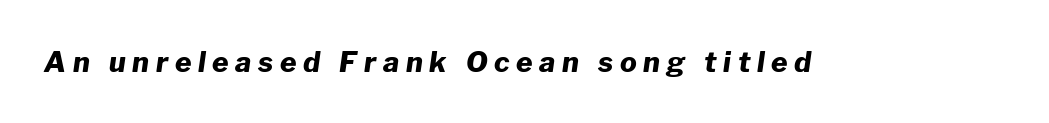
Q: Is the text bold? A: Yes.
Q: Is the text italic (slanted)? A: Yes, it leans right by about 8 degrees.
Q: Is the text underlined? A: No.
Q: Is the spacing between letters normal or unusually wide? A: Unusually wide.
Q: Width (condensed, normal, or wide)? A: Normal.
Q: Stroke contrast? A: Low.
Q: x-height? A: Medium.
Q: Monospaced? A: No.
